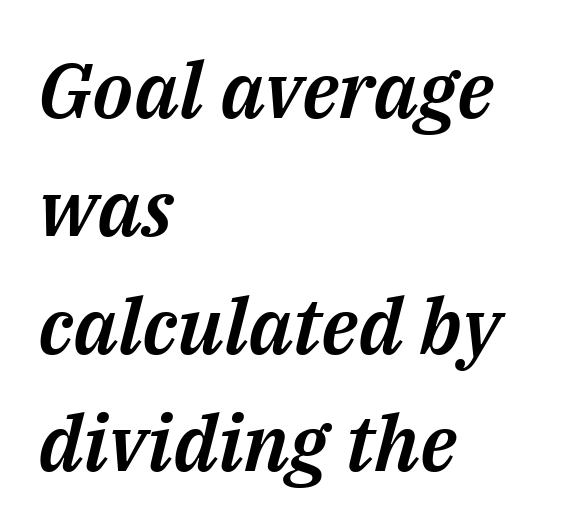
Q: Is the text italic (slanted)? A: Yes, it leans right by about 14 degrees.
Q: Is the text underlined? A: No.
Q: How is the paragraph aligned? A: Left-aligned.
Q: Is the spacing between letters normal or unusually wide? A: Normal.
Q: Is the spacing between lines tight, normal or loose? A: Normal.
Q: Width (condensed, normal, or wide)? A: Normal.
Q: Stroke contrast? A: Medium.
Q: x-height? A: Medium.
Q: Monospaced? A: No.
